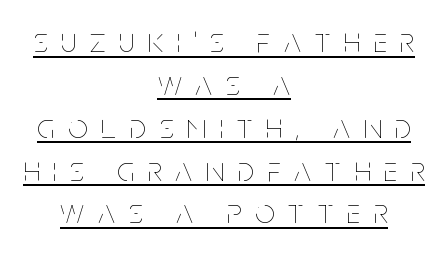
The image shows 34 px thin, condensed type, upright; set centered, normal line spacing (1.26x), unusually wide letter spacing (+0.41 em), underlined; low stroke contrast and a large x-height.
